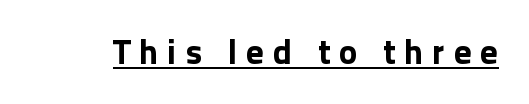
Q: Is the text bold? A: Yes.
Q: Is the text italic (slanted)? A: No, it is upright.
Q: Is the typeface a serif or a sans-serif typeface? A: Sans-serif.
Q: Is the text underlined? A: Yes.
Q: Is the spacing between letters normal or unusually wide? A: Unusually wide.
Q: Width (condensed, normal, or wide)? A: Normal.
Q: x-height? A: Medium.
Q: Monospaced? A: No.
